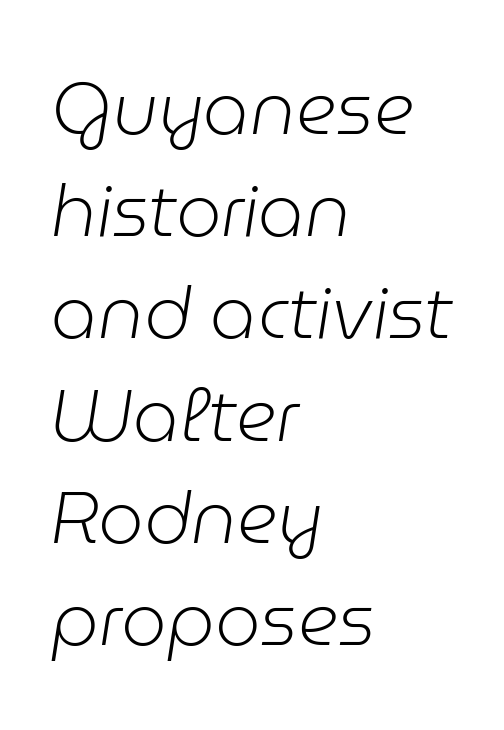
Quick note: interline space is typical. Compared with a centered layout, this one pins lines to the left instead. These lines are rendered in a variable-pitch font. This is not heavy type; no bold has been used. You can tell it's italic because the verticals aren't actually vertical. The face used here is rendered with its standard letterfit.
